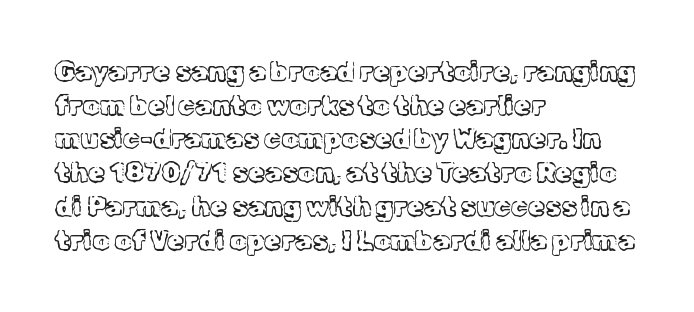
Q: Is the text bold? A: No.
Q: Is the text italic (slanted)? A: No, it is upright.
Q: Is the text underlined? A: No.
Q: How is the paragraph aligned? A: Left-aligned.
Q: Is the spacing between letters normal or unusually wide? A: Normal.
Q: Is the spacing between lines tight, normal or loose? A: Normal.
